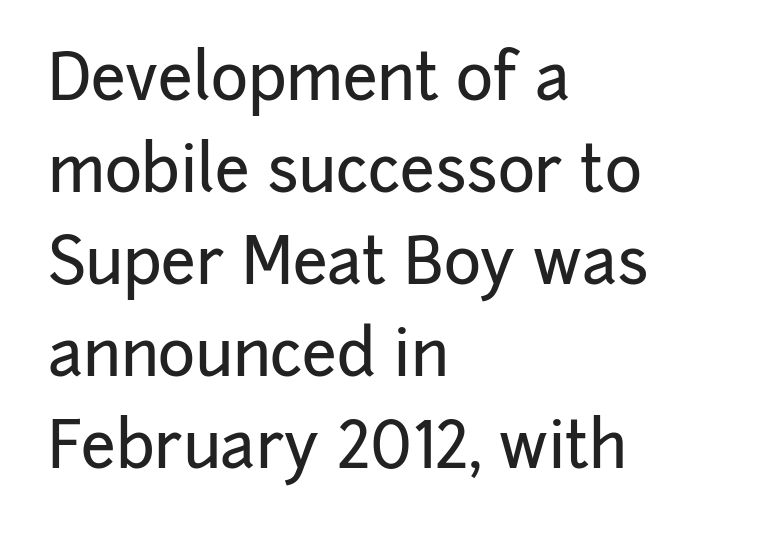
The image shows 63 px sans-serif type, upright; set left-aligned, normal line spacing (1.46x), normal letter spacing, not underlined; low stroke contrast and a medium x-height.
